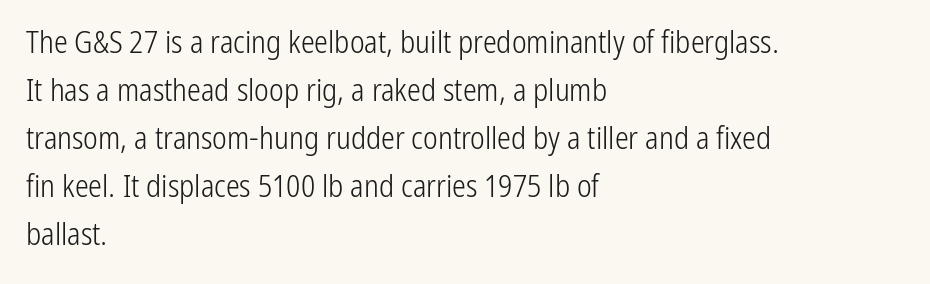
The image shows 31 px light, condensed sans-serif type, upright; set left-aligned, normal line spacing (1.55x), normal letter spacing, not underlined; low stroke contrast and a medium x-height.
